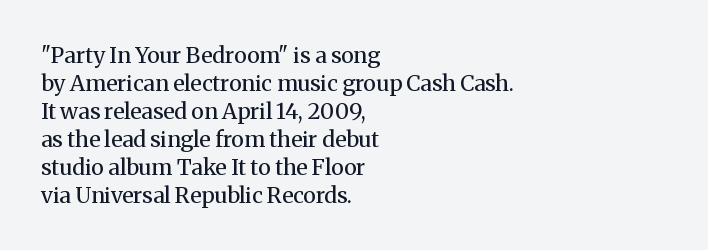
No extra ink here — the face is not bold. Students, observe: this is what conventionally led text looks like. Visually the block forms a straight wall on the left and a jagged coastline on the right. Clear beneath every line of the passage.
